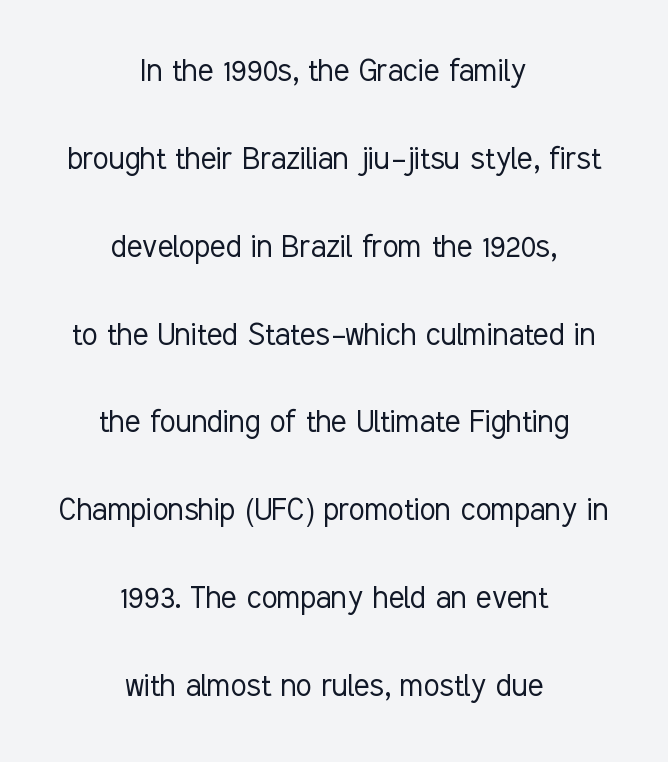
Q: Is the text bold? A: No.
Q: Is the text italic (slanted)? A: No, it is upright.
Q: Is the typeface a serif or a sans-serif typeface? A: Sans-serif.
Q: Is the text underlined? A: No.
Q: How is the paragraph aligned? A: Centered.
Q: Is the spacing between letters normal or unusually wide? A: Normal.
Q: Is the spacing between lines tight, normal or loose? A: Loose.
Q: Width (condensed, normal, or wide)? A: Condensed.
Q: Stroke contrast? A: Low.
Q: x-height? A: Medium.
Q: Monospaced? A: No.
